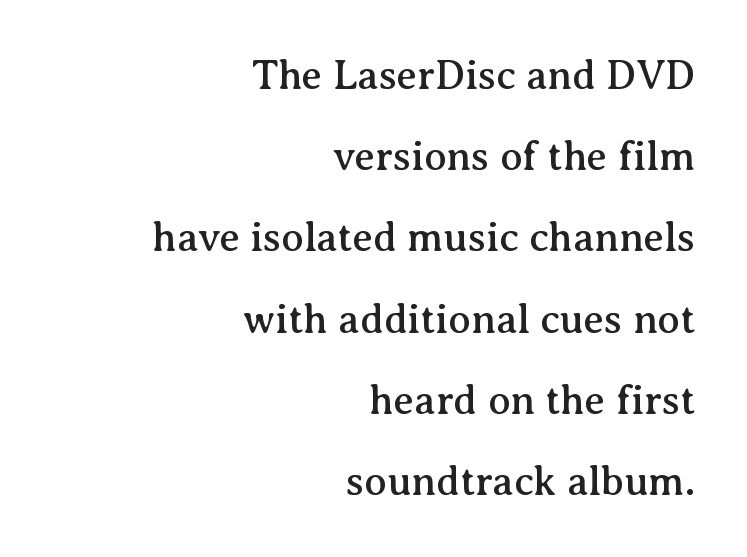
Spacing verdict: proportional, widths tailored to each character. Clear beneath every line of the passage. No extra tracking has been applied to these lines. Caption: multi-line text, flush right, ragged left.
